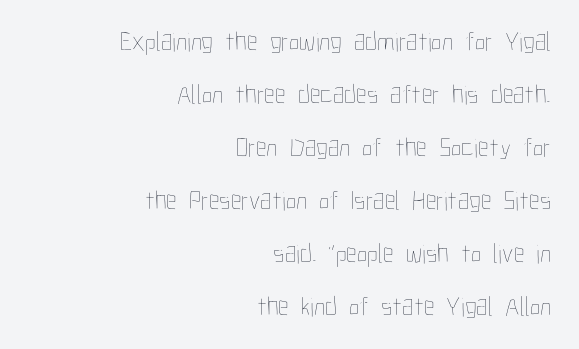
Q: Is the text bold? A: No.
Q: Is the text italic (slanted)? A: No, it is upright.
Q: Is the text underlined? A: No.
Q: How is the paragraph aligned? A: Right-aligned.
Q: Is the spacing between letters normal or unusually wide? A: Normal.
Q: Is the spacing between lines tight, normal or loose? A: Loose.
